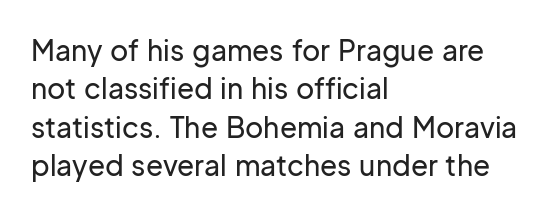
The image shows 28 px sans-serif type, upright; set left-aligned, normal line spacing (1.37x), normal letter spacing, not underlined; low stroke contrast and a medium x-height.
